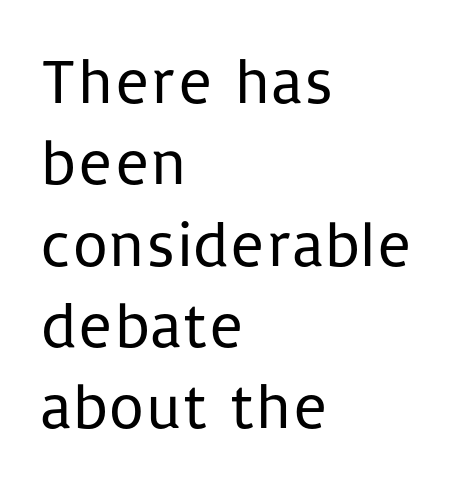
{"serif": "no", "italic": "no", "bold": "no", "weight": "regular", "width": "normal", "stroke_contrast": "low", "x_height": "medium", "monospaced": "no", "underline": "no", "align": "left", "line_spacing": "normal", "line_spacing_ratio": 1.29, "letter_spacing": "normal", "letter_spacing_em": 0.0, "glyph_px": 63}
